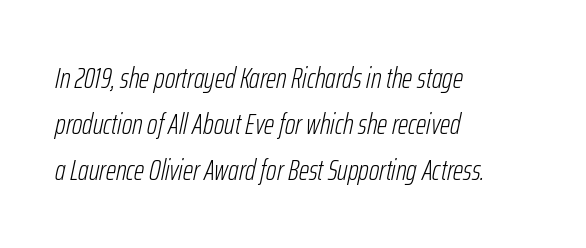
The image shows 29 px light, condensed type, italic (leaning right); set left-aligned, normal line spacing (1.58x), normal letter spacing, not underlined; low stroke contrast and a medium x-height.
